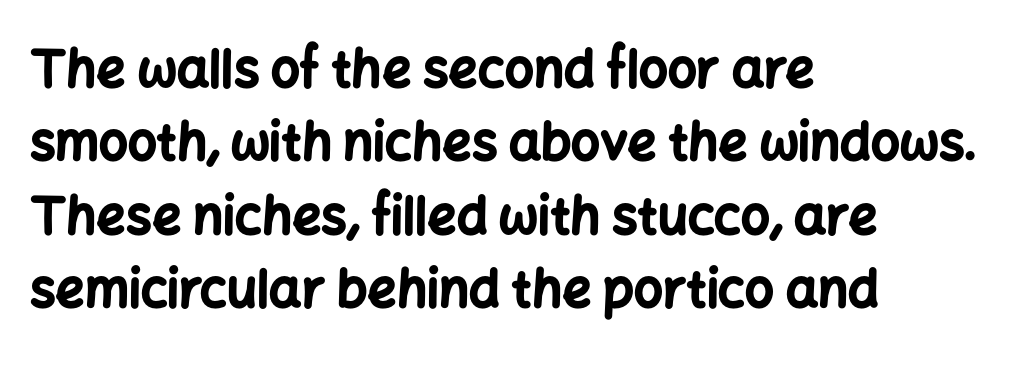
{"serif": "no", "italic": "no", "bold": "yes", "weight": "bold", "width": "normal", "stroke_contrast": "low", "x_height": "medium", "monospaced": "no", "underline": "no", "align": "left", "line_spacing": "normal", "line_spacing_ratio": 1.44, "letter_spacing": "normal", "letter_spacing_em": 0.0, "glyph_px": 51}
